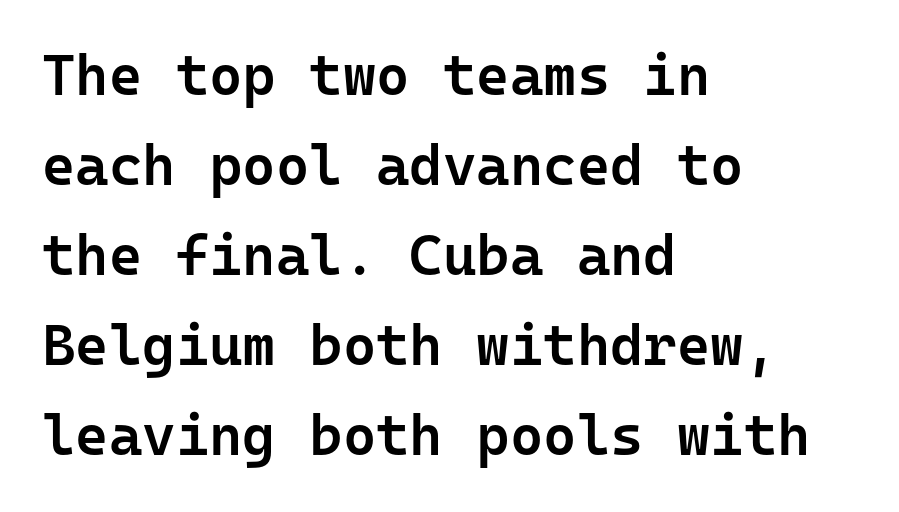
{"serif": "no", "italic": "no", "bold": "semi", "weight": "semibold", "width": "normal", "stroke_contrast": "low", "x_height": "medium", "monospaced": "yes", "underline": "no", "align": "left", "line_spacing": "normal", "line_spacing_ratio": 1.58, "letter_spacing": "normal", "letter_spacing_em": 0.0, "glyph_px": 57}
